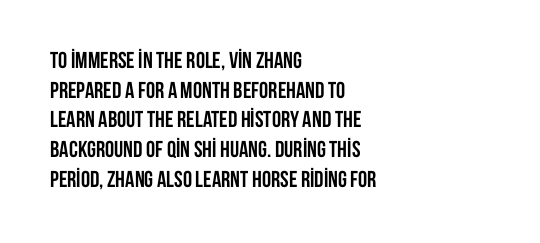
Q: Is the text bold? A: Yes.
Q: Is the text italic (slanted)? A: No, it is upright.
Q: Is the text underlined? A: No.
Q: How is the paragraph aligned? A: Left-aligned.
Q: Is the spacing between letters normal or unusually wide? A: Normal.
Q: Is the spacing between lines tight, normal or loose? A: Normal.
